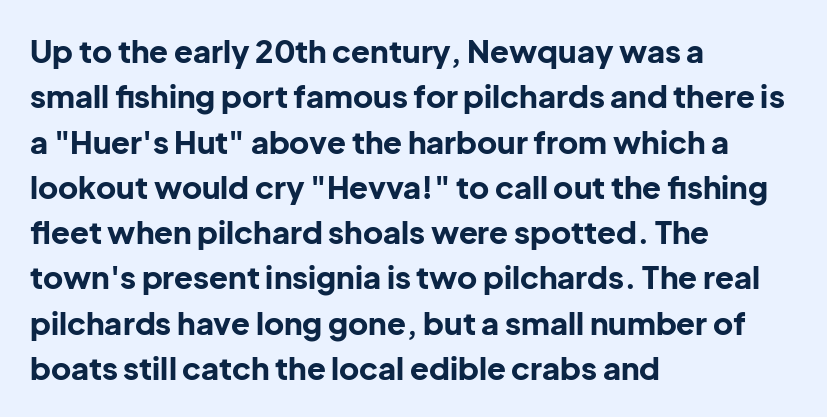
This block has exactly the height ordinary leading produces. In terms of letterspacing, this is plain default setting. You can tell from the bare stems that sans-serif type was used. Quick note: not italic, upright. Each row of text sits above clean, open space. You could not count columns in this text — the font is proportionally spaced.
